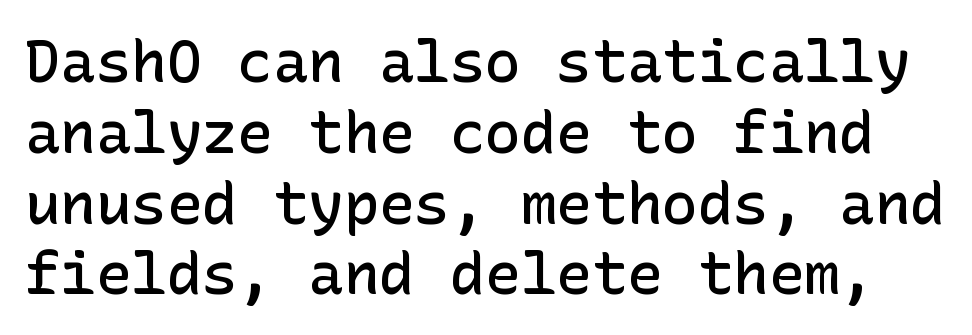
Q: Is the text bold? A: Semi-bold.
Q: Is the text italic (slanted)? A: No, it is upright.
Q: Is the typeface a serif or a sans-serif typeface? A: Sans-serif.
Q: Is the text underlined? A: No.
Q: Is the spacing between letters normal or unusually wide? A: Normal.
Q: Width (condensed, normal, or wide)? A: Normal.
Q: Stroke contrast? A: Low.
Q: x-height? A: Medium.
